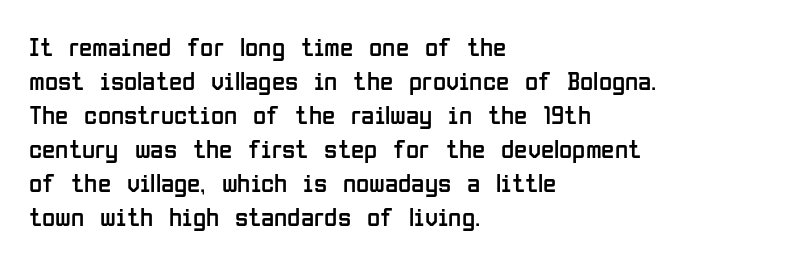
The image shows 27 px text type, upright; set left-aligned, normal line spacing (1.26x), normal letter spacing, not underlined.
